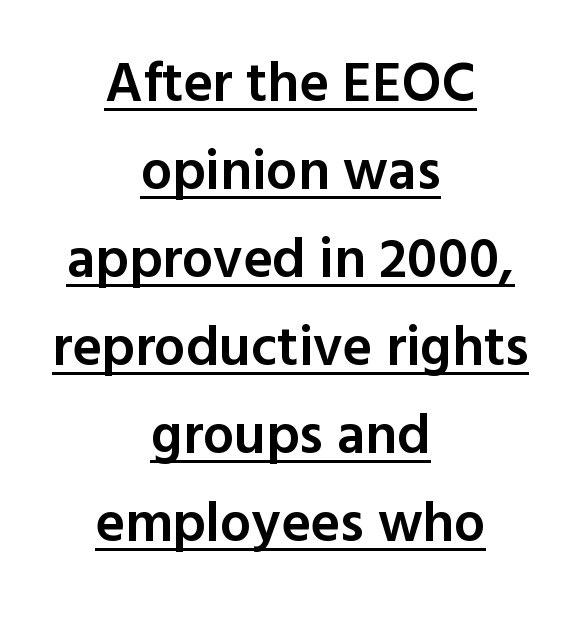
Q: Is the text bold? A: Semi-bold.
Q: Is the text italic (slanted)? A: No, it is upright.
Q: Is the typeface a serif or a sans-serif typeface? A: Sans-serif.
Q: Is the text underlined? A: Yes.
Q: How is the paragraph aligned? A: Centered.
Q: Is the spacing between letters normal or unusually wide? A: Normal.
Q: Is the spacing between lines tight, normal or loose? A: Normal.
Q: Width (condensed, normal, or wide)? A: Normal.
Q: x-height? A: Medium.
Q: Monospaced? A: No.
